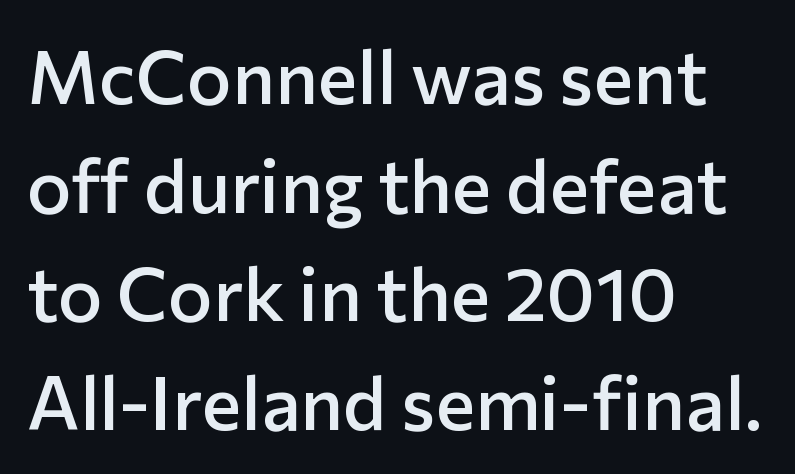
Is this a fixed-width face? No — the glyphs have proportional, varying widths. A semibold gives these letters moderate extra thickness, short of bold. The letters sit at their default tracking, neither squeezed nor spread. Horizontal bands of white between lines are of average thickness. This rendering uses left alignment, leaving the right contour irregular.
